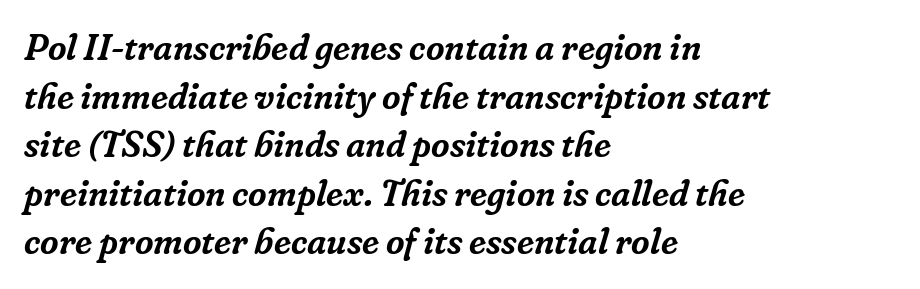
The image shows 36 px serif type, italic (leaning right); set left-aligned, normal line spacing (1.35x), normal letter spacing, not underlined; low stroke contrast and a medium x-height.
